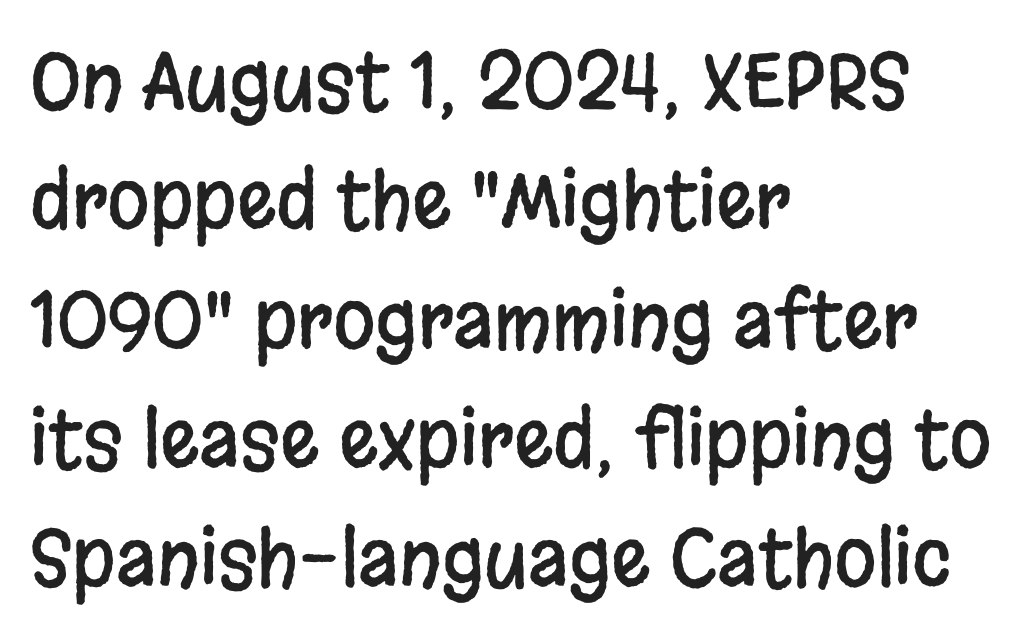
Q: Is the text italic (slanted)? A: No, it is upright.
Q: Is the typeface a serif or a sans-serif typeface? A: Sans-serif.
Q: Is the text underlined? A: No.
Q: How is the paragraph aligned? A: Left-aligned.
Q: Is the spacing between letters normal or unusually wide? A: Normal.
Q: Is the spacing between lines tight, normal or loose? A: Normal.
Q: Width (condensed, normal, or wide)? A: Condensed.
Q: Stroke contrast? A: Low.
Q: x-height? A: Large.
Q: Monospaced? A: No.
